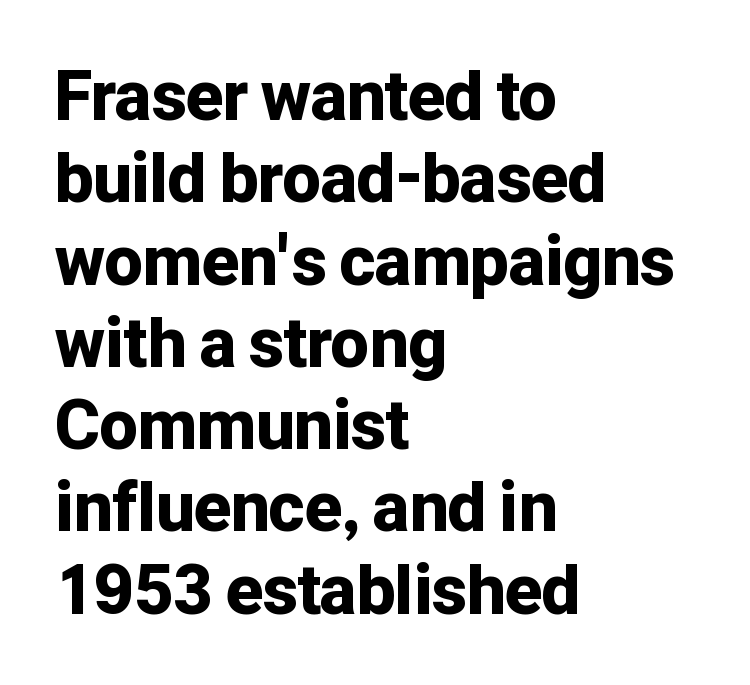
The image shows 68 px bold sans-serif type, upright; set left-aligned, line spacing 1.21x, normal letter spacing, not underlined; low stroke contrast and a medium x-height.
